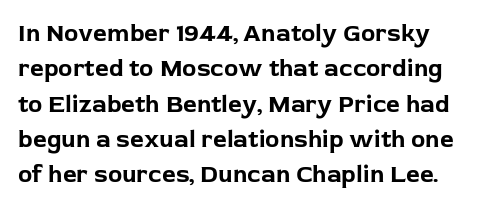
Q: Is the text bold? A: Yes.
Q: Is the text italic (slanted)? A: No, it is upright.
Q: Is the text underlined? A: No.
Q: Is the spacing between letters normal or unusually wide? A: Normal.
Q: Is the spacing between lines tight, normal or loose? A: Normal.
